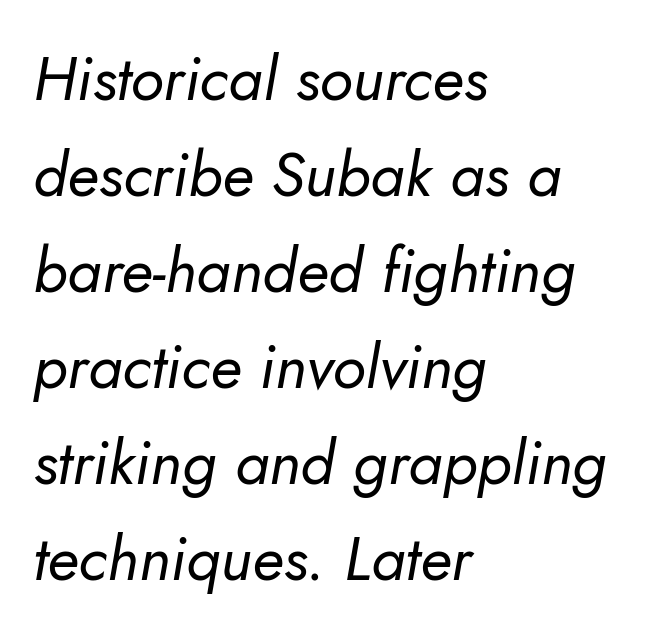
Q: Is the text bold? A: No.
Q: Is the text italic (slanted)? A: Yes, it leans right by about 10 degrees.
Q: Is the text underlined? A: No.
Q: How is the paragraph aligned? A: Left-aligned.
Q: Is the spacing between letters normal or unusually wide? A: Normal.
Q: Is the spacing between lines tight, normal or loose? A: Normal.
Q: Width (condensed, normal, or wide)? A: Normal.
Q: Stroke contrast? A: Low.
Q: x-height? A: Small.
Q: Monospaced? A: No.
